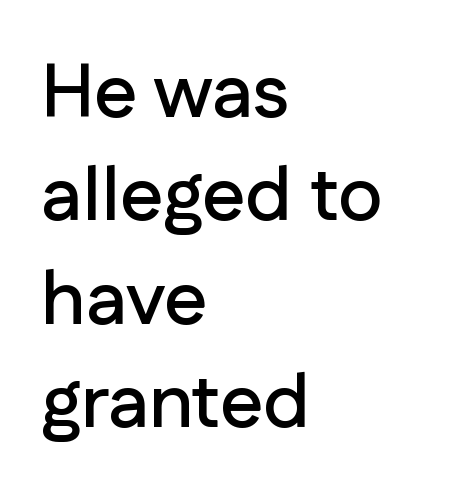
The image shows 76 px sans-serif type, upright; set left-aligned, normal line spacing (1.36x), normal letter spacing, not underlined; low stroke contrast and a medium x-height.
